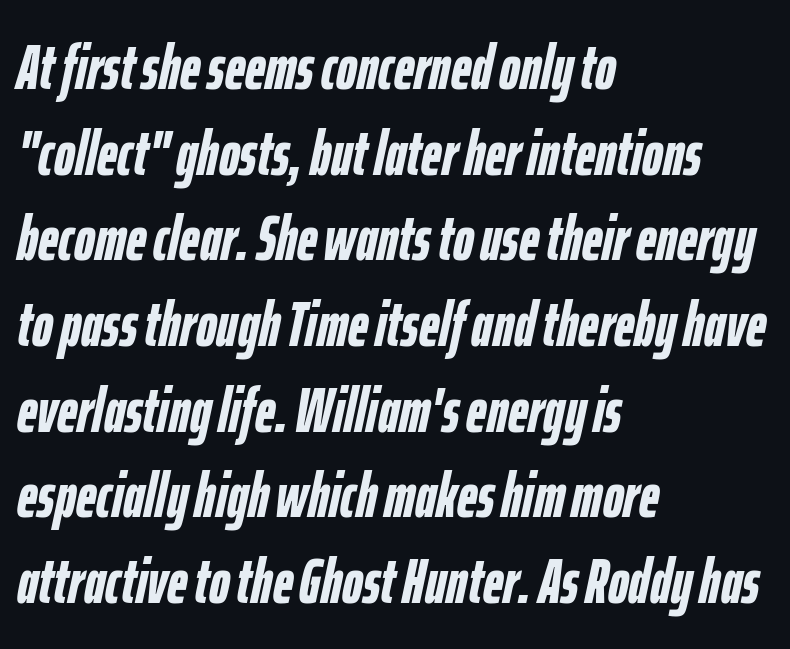
{"italic": "yes", "lean": "right", "slant_degrees": 12, "bold": "yes", "weight": "semibold", "width": "condensed", "stroke_contrast": "low", "x_height": "medium", "monospaced": "no", "underline": "no", "align": "left", "line_spacing": "normal", "line_spacing_ratio": 1.36, "letter_spacing": "normal", "letter_spacing_em": 0.0, "glyph_px": 63}
